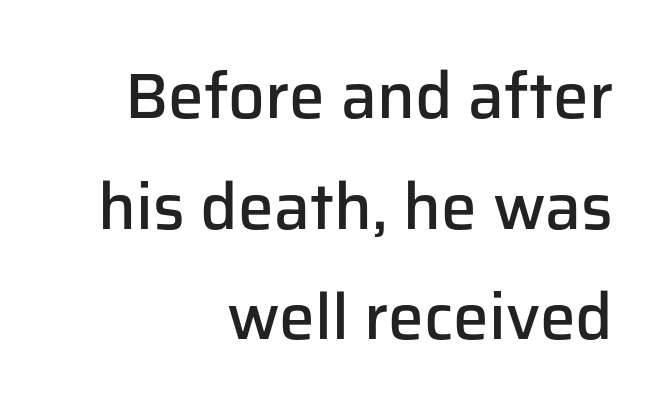
The image shows 64 px semibold sans-serif type, upright; set right-aligned, line spacing 1.73x, normal letter spacing, not underlined; low stroke contrast and a medium x-height.
